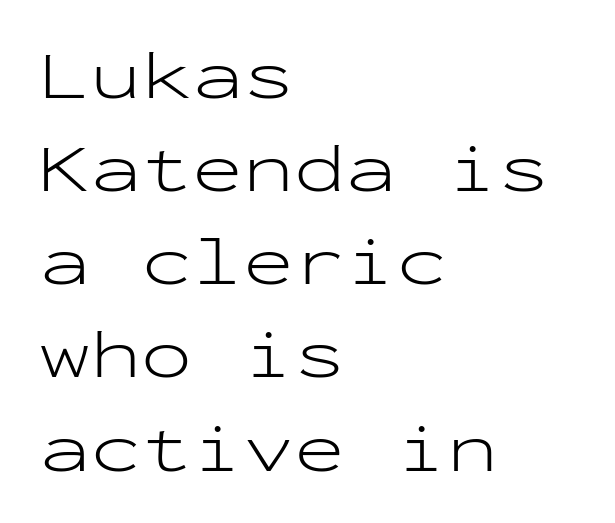
Underline: absent. Teacher's note: observe the even left margin — that is flush-left alignment. Stroke mass is kept to a normal reading level or below. Think of a typewriter: that constant character pitch is what you see here. A typesetter would call this leading conventional body-copy spacing. The characters display no serif detailing; their extremities are plain.
